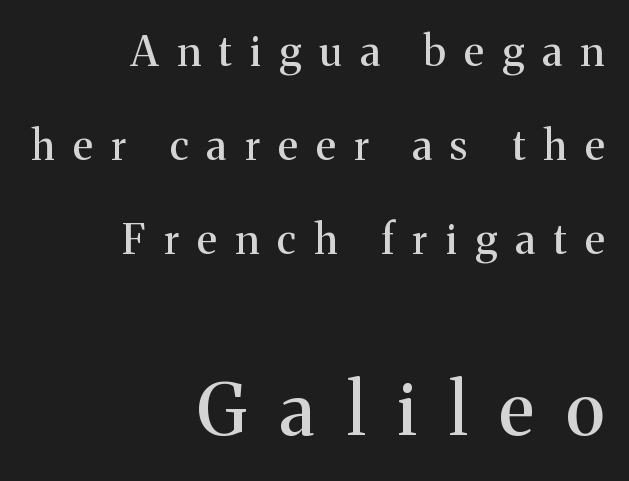
Q: Is the text italic (slanted)? A: No, it is upright.
Q: Is the typeface a serif or a sans-serif typeface? A: Serif.
Q: Is the text underlined? A: No.
Q: How is the paragraph aligned? A: Right-aligned.
Q: Is the spacing between letters normal or unusually wide? A: Unusually wide.
Q: Is the spacing between lines tight, normal or loose? A: Loose.
Q: Which block of text is set in a larger size, the first (top) or the second (bottom)? A: The second (bottom) one.
Q: Width (condensed, normal, or wide)? A: Normal.
Q: Stroke contrast? A: Medium.
Q: x-height? A: Medium.
Q: Monospaced? A: No.
